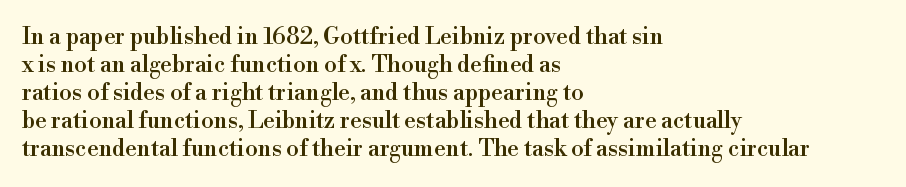
{"italic": "no", "underline": "no", "align": "left", "line_spacing_ratio": 1.22, "letter_spacing": "normal", "letter_spacing_em": 0.0, "glyph_px": 23}
